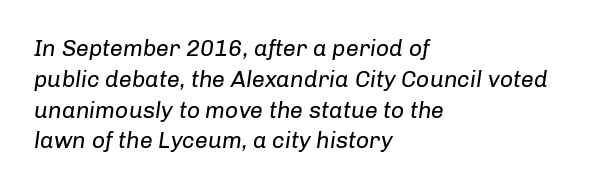
The image shows 23 px text type, italic (leaning right); set left-aligned, normal line spacing (1.34x), normal letter spacing, not underlined.
